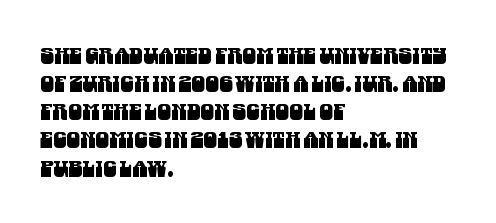
The lines sit at an ordinary, default distance from one another. Alignment: flush left. The tracking reads as untouched default to a designer's eye. The area under the type is left untouched.
